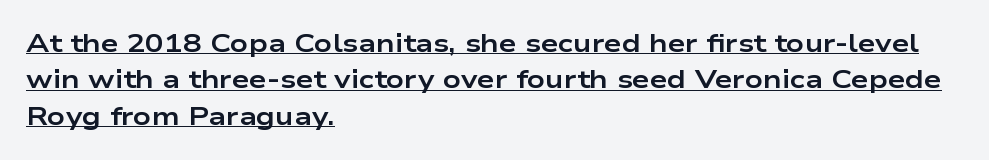
{"italic": "no", "bold": "yes", "underline": "yes", "align": "left", "line_spacing": "normal", "line_spacing_ratio": 1.46, "letter_spacing": "normal", "letter_spacing_em": 0.0, "glyph_px": 25}
